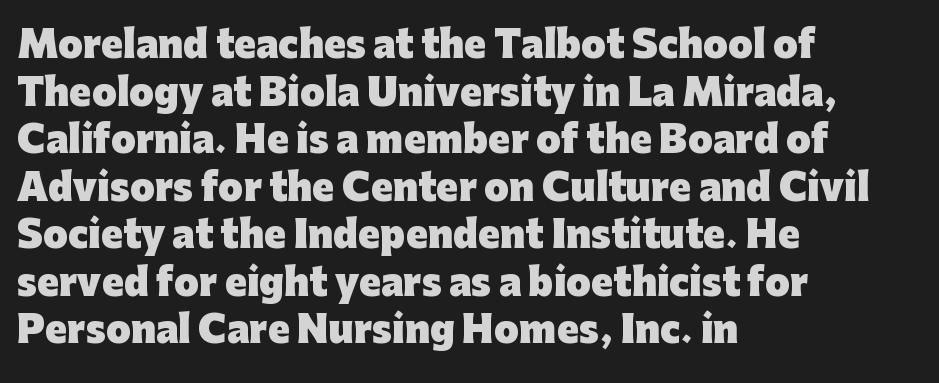
Q: Is the text bold? A: Yes.
Q: Is the text italic (slanted)? A: No, it is upright.
Q: Is the typeface a serif or a sans-serif typeface? A: Sans-serif.
Q: Is the text underlined? A: No.
Q: How is the paragraph aligned? A: Left-aligned.
Q: Is the spacing between letters normal or unusually wide? A: Normal.
Q: Is the spacing between lines tight, normal or loose? A: Normal.
Q: Width (condensed, normal, or wide)? A: Normal.
Q: Stroke contrast? A: Low.
Q: x-height? A: Medium.
Q: Monospaced? A: No.
